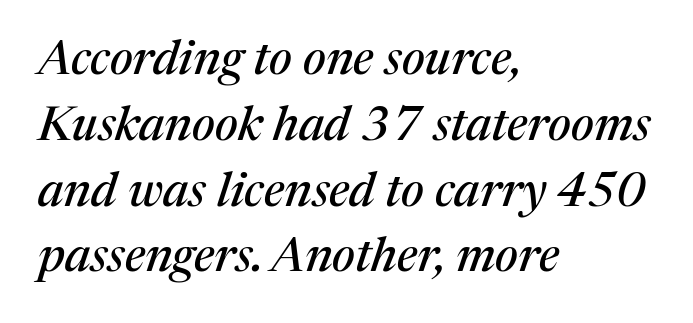
The image shows 48 px serif type, italic (leaning right); set left-aligned, normal line spacing (1.37x), normal letter spacing, not underlined; medium stroke contrast and a medium x-height.
